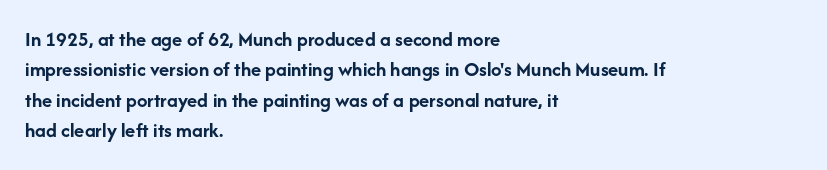
The image shows 21 px bold type, upright; set left-aligned, normal line spacing (1.45x), normal letter spacing, not underlined.
